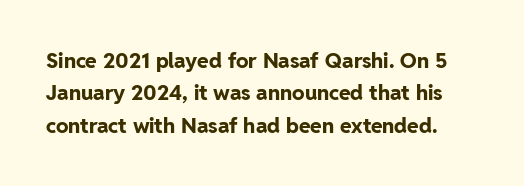
The image shows 21 px bold type, upright; set normal line spacing (1.54x), normal letter spacing, not underlined.
